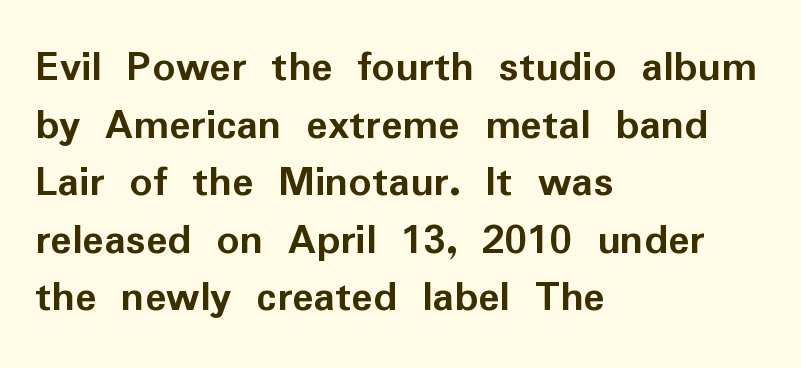
The image shows 45 px semibold sans-serif type, upright; set left-aligned, normal line spacing (1.28x), normal letter spacing, not underlined; low stroke contrast and a medium x-height.
